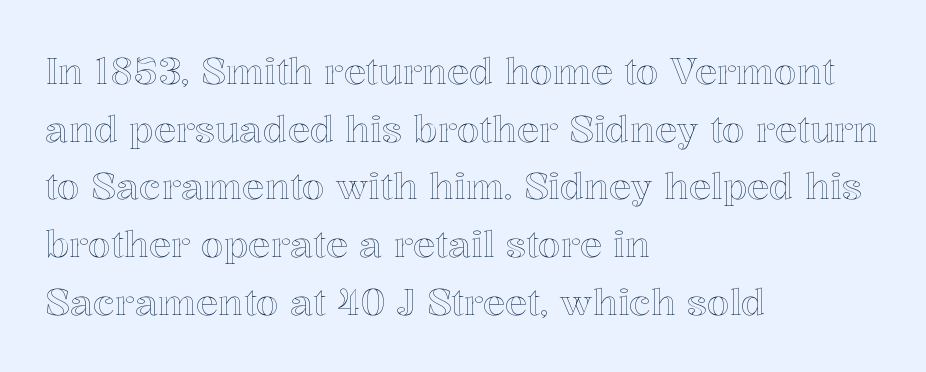
This sample has the flowing, uneven cadence of proportional lettering. Unmarked baselines from the first word to the last. Quick note: not italic, upright. Tracking here is standard; glyphs follow each other at the usual distance. These lines are set flush left with a ragged right edge. How would I describe the line gaps? Plain and ordinary.
